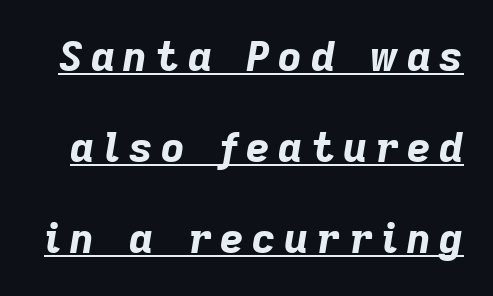
The image shows 41 px bold type, italic (leaning right); set loose line spacing (2.22x), unusually wide letter spacing (+0.21 em), underlined; low stroke contrast and a medium x-height.
